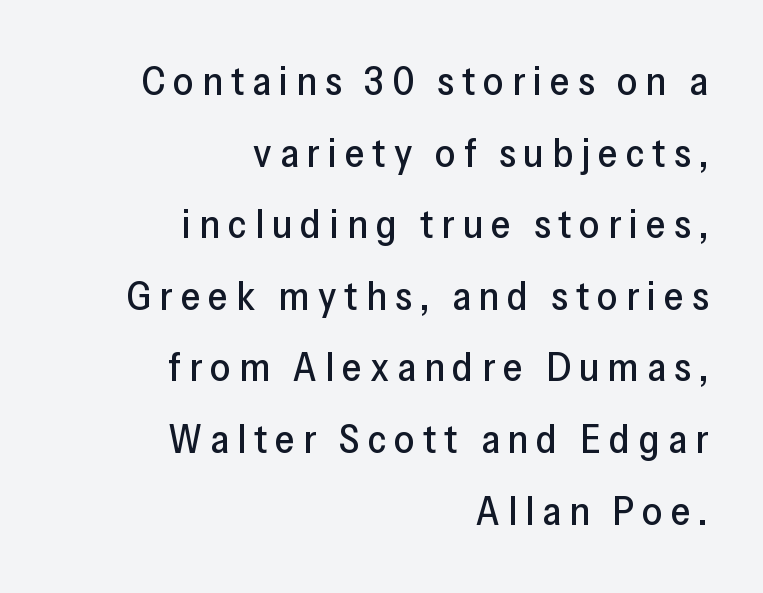
Q: Is the text italic (slanted)? A: No, it is upright.
Q: Is the typeface a serif or a sans-serif typeface? A: Sans-serif.
Q: Is the text underlined? A: No.
Q: How is the paragraph aligned? A: Right-aligned.
Q: Is the spacing between letters normal or unusually wide? A: Unusually wide.
Q: Width (condensed, normal, or wide)? A: Normal.
Q: Stroke contrast? A: Low.
Q: x-height? A: Medium.
Q: Monospaced? A: No.
